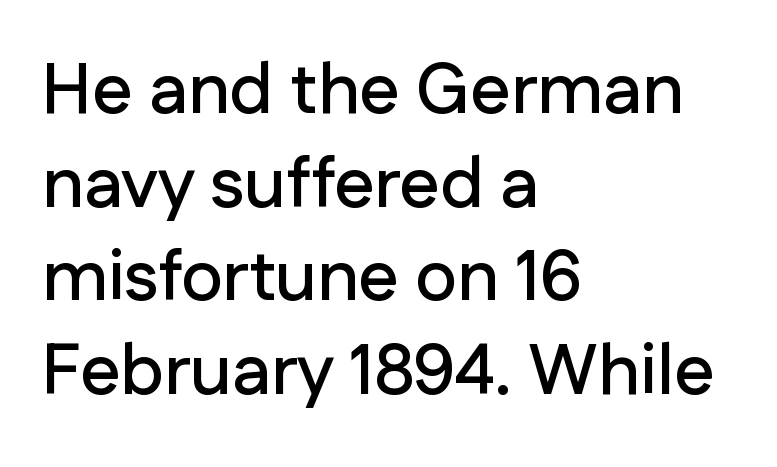
{"serif": "no", "italic": "no", "width": "normal", "stroke_contrast": "low", "x_height": "medium", "monospaced": "no", "underline": "no", "align": "left", "line_spacing": "normal", "line_spacing_ratio": 1.32, "letter_spacing": "normal", "letter_spacing_em": 0.0, "glyph_px": 71}
